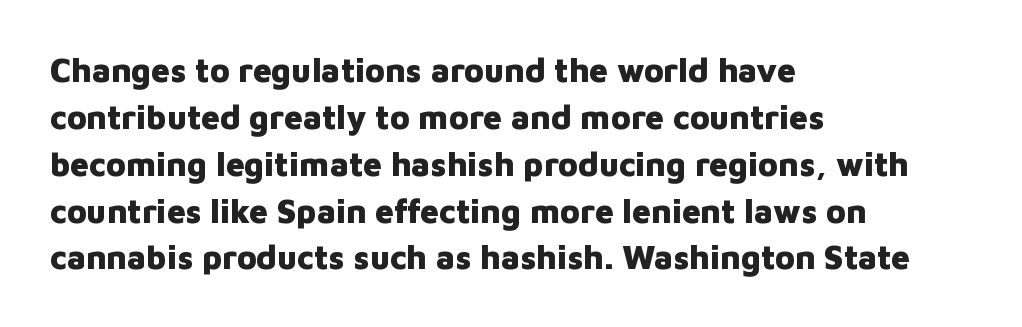
This sample uses plain, unmodified letter spacing. This rendering features lettering with no underline. The lines sit at an ordinary, default distance from one another. These words are printed bold, with thick strokes throughout. Check where the strokes stop: nothing finishes them off — pure sans.
